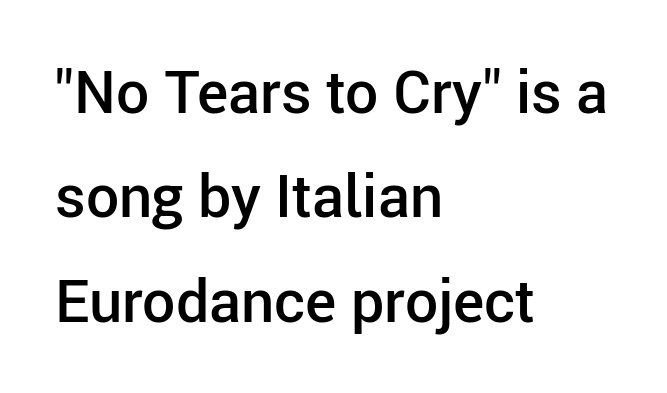
Q: Is the text bold? A: Semi-bold.
Q: Is the text italic (slanted)? A: No, it is upright.
Q: Is the typeface a serif or a sans-serif typeface? A: Sans-serif.
Q: Is the text underlined? A: No.
Q: How is the paragraph aligned? A: Left-aligned.
Q: Is the spacing between letters normal or unusually wide? A: Normal.
Q: Width (condensed, normal, or wide)? A: Normal.
Q: Stroke contrast? A: Low.
Q: x-height? A: Medium.
Q: Monospaced? A: No.
